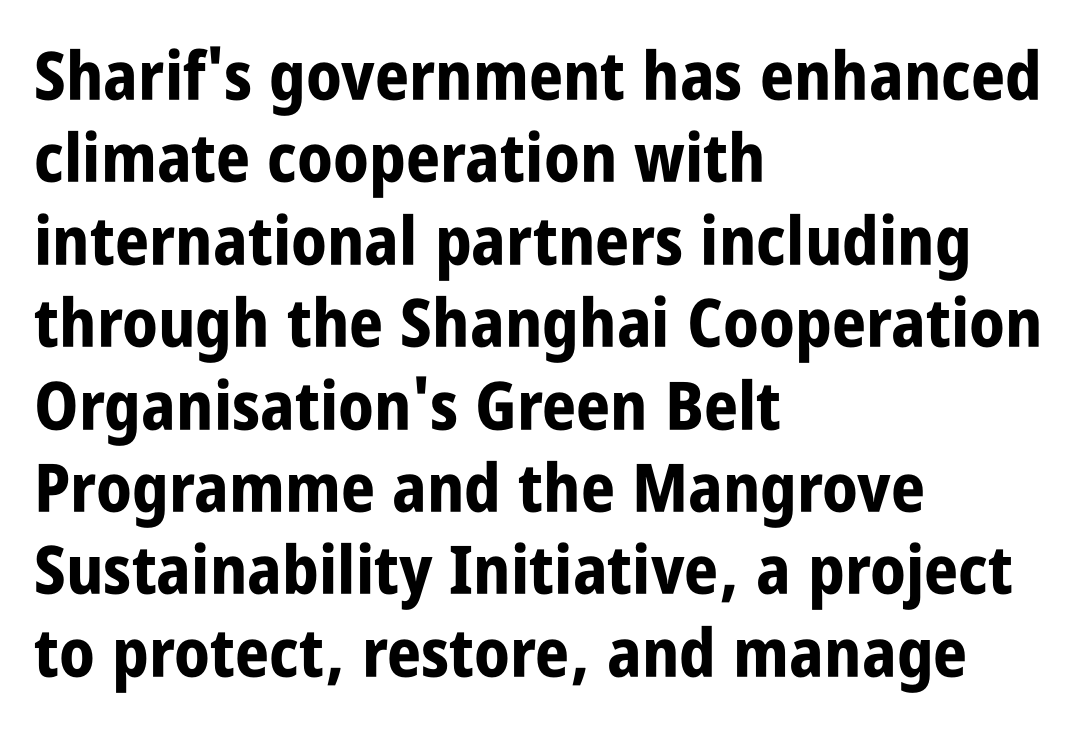
{"serif": "no", "italic": "no", "bold": "yes", "weight": "bold", "width": "condensed", "stroke_contrast": "low", "x_height": "large", "monospaced": "no", "underline": "no", "align": "left", "line_spacing_ratio": 1.23, "letter_spacing": "normal", "letter_spacing_em": 0.0, "glyph_px": 67}
